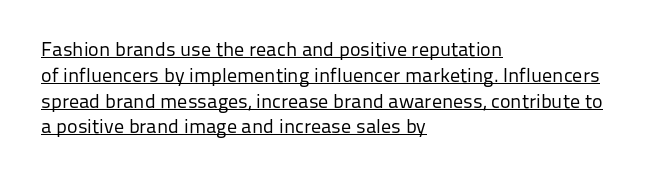
Q: Is the text bold? A: No.
Q: Is the text italic (slanted)? A: No, it is upright.
Q: Is the text underlined? A: Yes.
Q: How is the paragraph aligned? A: Left-aligned.
Q: Is the spacing between letters normal or unusually wide? A: Normal.
Q: Is the spacing between lines tight, normal or loose? A: Normal.
